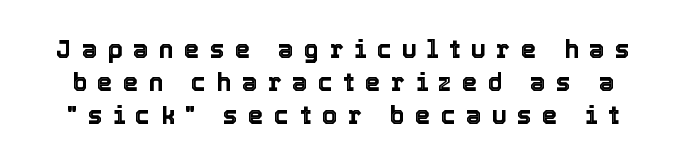
{"italic": "no", "underline": "no", "line_spacing": "normal", "line_spacing_ratio": 1.33, "letter_spacing": "wide", "letter_spacing_em": 0.41, "glyph_px": 25}
